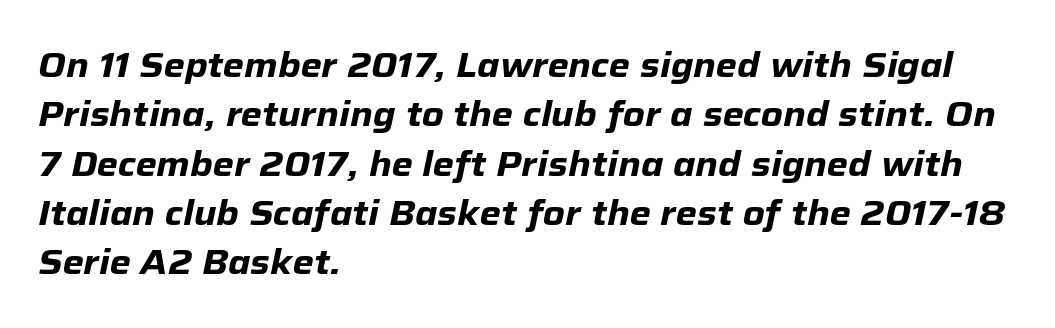
The image shows 34 px heavy type, italic (leaning right); set left-aligned, normal line spacing (1.45x), normal letter spacing, not underlined; low stroke contrast and a medium x-height.
